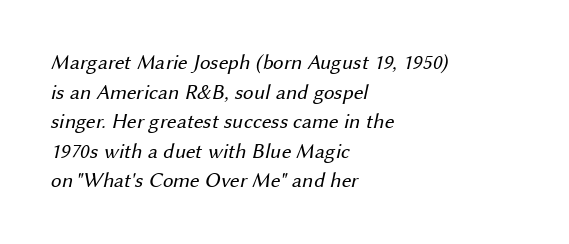
The image shows 21 px text type; set left-aligned, normal line spacing (1.41x), normal letter spacing, not underlined.
